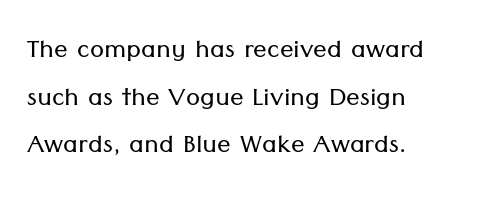
Q: Is the text bold? A: No.
Q: Is the text italic (slanted)? A: No, it is upright.
Q: Is the typeface a serif or a sans-serif typeface? A: Sans-serif.
Q: Is the text underlined? A: No.
Q: How is the paragraph aligned? A: Left-aligned.
Q: Is the spacing between letters normal or unusually wide? A: Normal.
Q: Is the spacing between lines tight, normal or loose? A: Normal.
Q: Width (condensed, normal, or wide)? A: Normal.
Q: Stroke contrast? A: Low.
Q: x-height? A: Medium.
Q: Monospaced? A: No.
